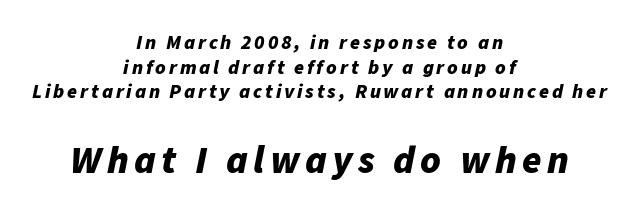
Q: Is the text bold? A: Yes.
Q: Is the text italic (slanted)? A: Yes, it leans right by about 11 degrees.
Q: Is the text underlined? A: No.
Q: How is the paragraph aligned? A: Centered.
Q: Which block of text is set in a larger size, the first (top) or the second (bottom)? A: The second (bottom) one.
Q: Width (condensed, normal, or wide)? A: Normal.
Q: Stroke contrast? A: Low.
Q: x-height? A: Medium.
Q: Monospaced? A: No.
